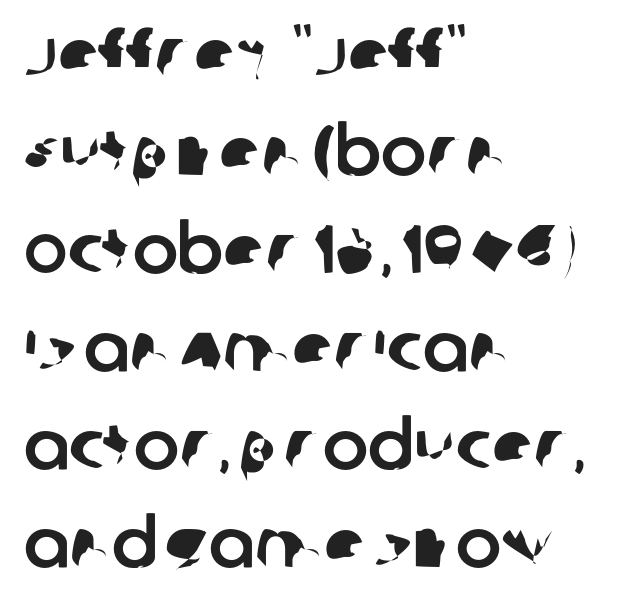
Q: Is the typeface a serif or a sans-serif typeface? A: Sans-serif.
Q: Is the text underlined? A: No.
Q: How is the paragraph aligned? A: Left-aligned.
Q: Is the spacing between letters normal or unusually wide? A: Normal.
Q: Is the spacing between lines tight, normal or loose? A: Normal.
Q: Width (condensed, normal, or wide)? A: Normal.
Q: Stroke contrast? A: Low.
Q: x-height? A: Large.
Q: Monospaced? A: No.
